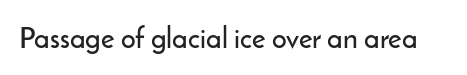
Q: Is the text italic (slanted)? A: No, it is upright.
Q: Is the typeface a serif or a sans-serif typeface? A: Sans-serif.
Q: Is the text underlined? A: No.
Q: Is the spacing between letters normal or unusually wide? A: Normal.
Q: Width (condensed, normal, or wide)? A: Normal.
Q: Stroke contrast? A: Low.
Q: x-height? A: Small.
Q: Monospaced? A: No.
